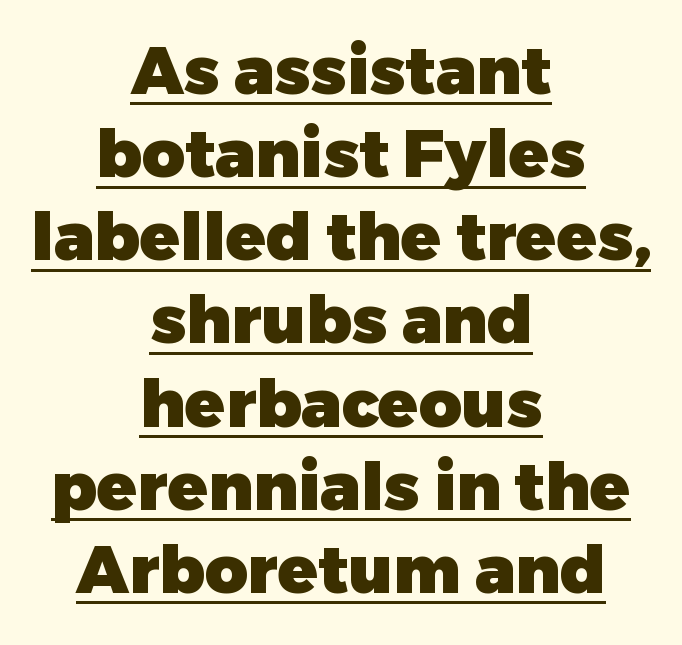
Q: Is the text bold? A: Yes.
Q: Is the text italic (slanted)? A: No, it is upright.
Q: Is the typeface a serif or a sans-serif typeface? A: Sans-serif.
Q: Is the text underlined? A: Yes.
Q: How is the paragraph aligned? A: Centered.
Q: Is the spacing between letters normal or unusually wide? A: Normal.
Q: Is the spacing between lines tight, normal or loose? A: Normal.
Q: Width (condensed, normal, or wide)? A: Normal.
Q: Stroke contrast? A: Low.
Q: x-height? A: Medium.
Q: Monospaced? A: No.
